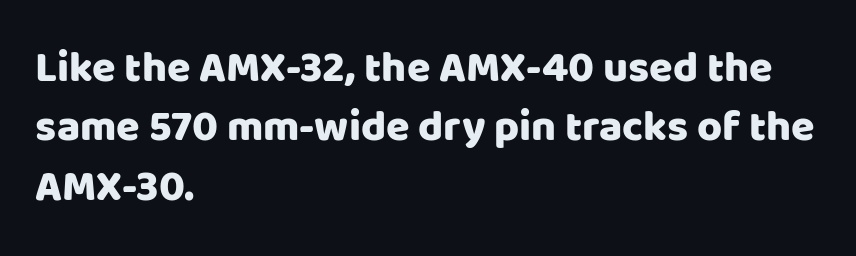
Tall strokes in this sample are plumb rather than angled. The glyphs are unaccompanied by any horizontal stroke below them. The tracking reads as untouched default to a designer's eye. The ragged edge is on the right, which tells us the setting is flush left.
